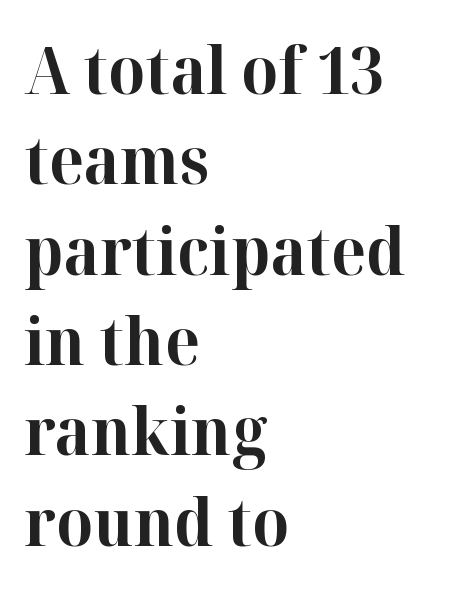
Q: Is the text bold? A: Yes.
Q: Is the text italic (slanted)? A: No, it is upright.
Q: Is the typeface a serif or a sans-serif typeface? A: Serif.
Q: Is the text underlined? A: No.
Q: How is the paragraph aligned? A: Left-aligned.
Q: Is the spacing between letters normal or unusually wide? A: Normal.
Q: Is the spacing between lines tight, normal or loose? A: Normal.
Q: Width (condensed, normal, or wide)? A: Normal.
Q: Stroke contrast? A: High.
Q: x-height? A: Medium.
Q: Monospaced? A: No.
